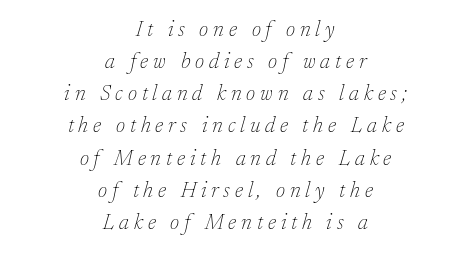
The image shows 21 px text type, italic (leaning right); set centered, normal line spacing (1.53x), unusually wide letter spacing (+0.23 em), not underlined.
